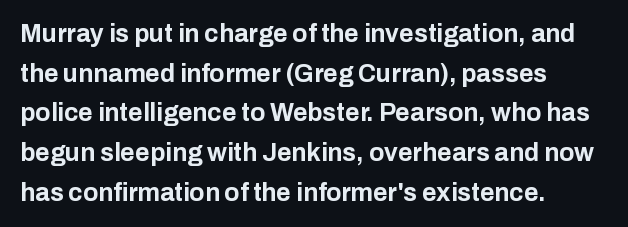
The words here are not underlined. Glyph-to-glyph distance matches everyday printed text. The rows are spaced the way most documents space them. The lettering holds an erect, upright posture throughout. Heavy-handed strokes throughout: this text is bold. Which margin do the lines hug? The left one — the right edge is uneven.
